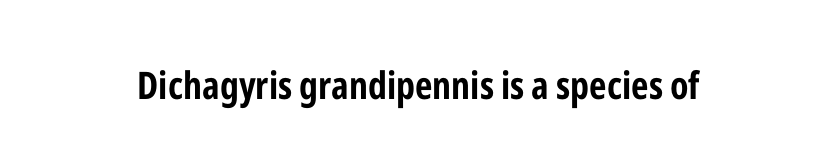
{"serif": "no", "italic": "no", "bold": "yes", "weight": "bold", "width": "condensed", "stroke_contrast": "low", "x_height": "medium", "monospaced": "no", "underline": "no", "letter_spacing": "normal", "letter_spacing_em": 0.0, "glyph_px": 38}
